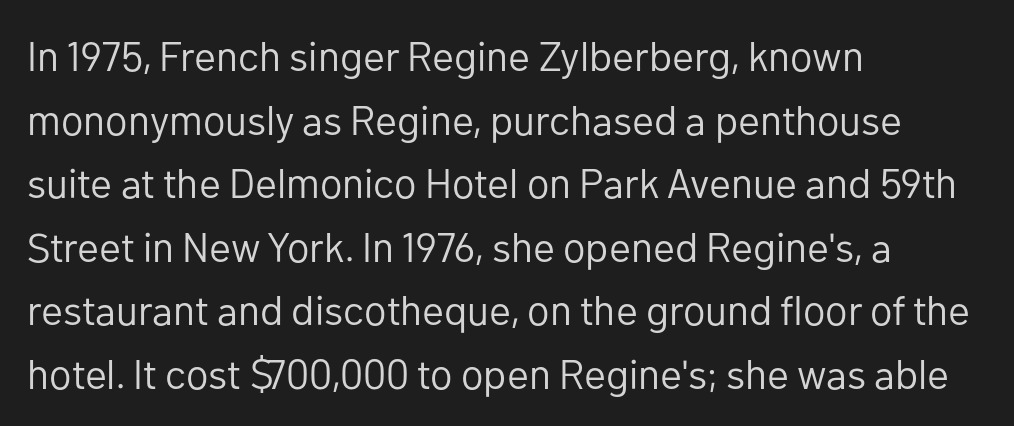
Q: Is the text bold? A: No.
Q: Is the text italic (slanted)? A: No, it is upright.
Q: Is the typeface a serif or a sans-serif typeface? A: Sans-serif.
Q: Is the text underlined? A: No.
Q: How is the paragraph aligned? A: Left-aligned.
Q: Is the spacing between letters normal or unusually wide? A: Normal.
Q: Is the spacing between lines tight, normal or loose? A: Normal.
Q: Width (condensed, normal, or wide)? A: Normal.
Q: Stroke contrast? A: Low.
Q: x-height? A: Medium.
Q: Monospaced? A: No.
